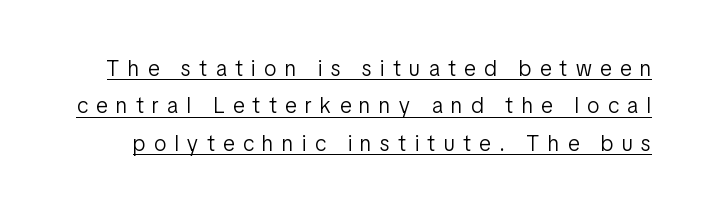
Q: Is the text bold? A: No.
Q: Is the text italic (slanted)? A: No, it is upright.
Q: Is the text underlined? A: Yes.
Q: Is the spacing between letters normal or unusually wide? A: Unusually wide.
Q: Is the spacing between lines tight, normal or loose? A: Normal.
